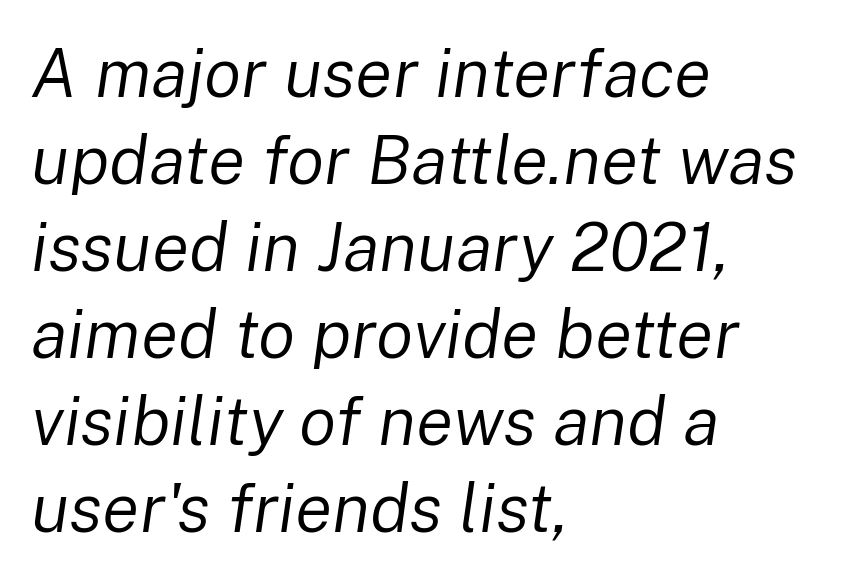
The image shows 69 px regular-weight type, italic (leaning right); set left-aligned, normal line spacing (1.26x), normal letter spacing, not underlined; low stroke contrast and a medium x-height.
